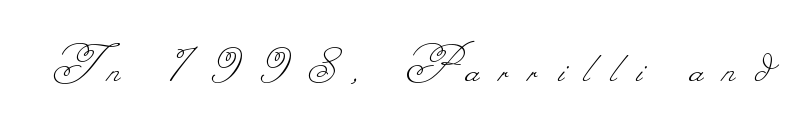
The strokes carry an ordinary text weight at most. Substantial extra tracking has been applied to these lines. Note the varied advance widths — an 'i' is clearly narrower than an 'm'. Bare-footed words on every line.
